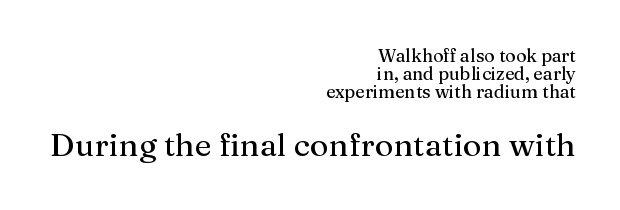
{"serif": "yes", "italic": "no", "width": "normal", "stroke_contrast": "medium", "x_height": "medium", "monospaced": "no", "underline": "no", "align": "right", "line_spacing": "tight", "line_spacing_ratio": 1.01, "letter_spacing": "normal", "letter_spacing_em": 0.0, "larger_block": "second", "size_ratio": 1.78, "glyph_px": 32}
